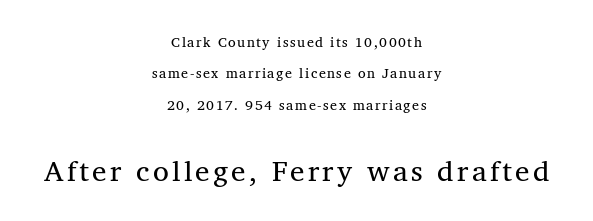
Q: Is the text bold? A: No.
Q: Is the typeface a serif or a sans-serif typeface? A: Serif.
Q: Is the text underlined? A: No.
Q: How is the paragraph aligned? A: Centered.
Q: Is the spacing between lines tight, normal or loose? A: Loose.
Q: Which block of text is set in a larger size, the first (top) or the second (bottom)? A: The second (bottom) one.
Q: Width (condensed, normal, or wide)? A: Normal.
Q: Stroke contrast? A: Medium.
Q: x-height? A: Medium.
Q: Monospaced? A: No.
